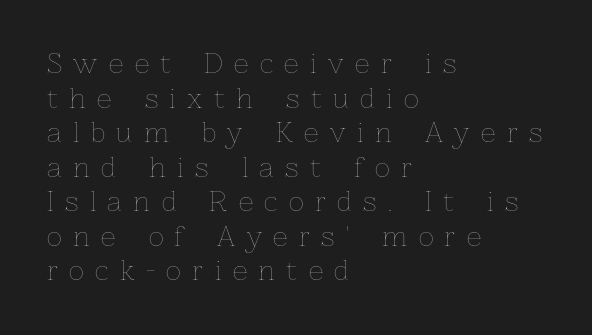
What stands out about the letter spacing? Its width — letters are far apart. This rendering features lettering with no underline. Leading: standard. Horizontal alignment here is leftward, the default for most running prose. Ink coverage per letter is moderate at most. A roman cut, with each character standing at attention.
